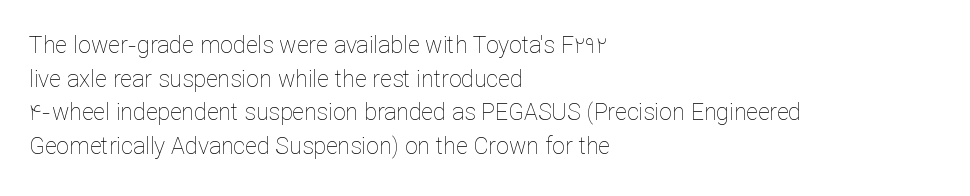
Q: Is the text bold? A: No.
Q: Is the text italic (slanted)? A: No, it is upright.
Q: Is the text underlined? A: No.
Q: How is the paragraph aligned? A: Left-aligned.
Q: Is the spacing between letters normal or unusually wide? A: Normal.
Q: Is the spacing between lines tight, normal or loose? A: Normal.
